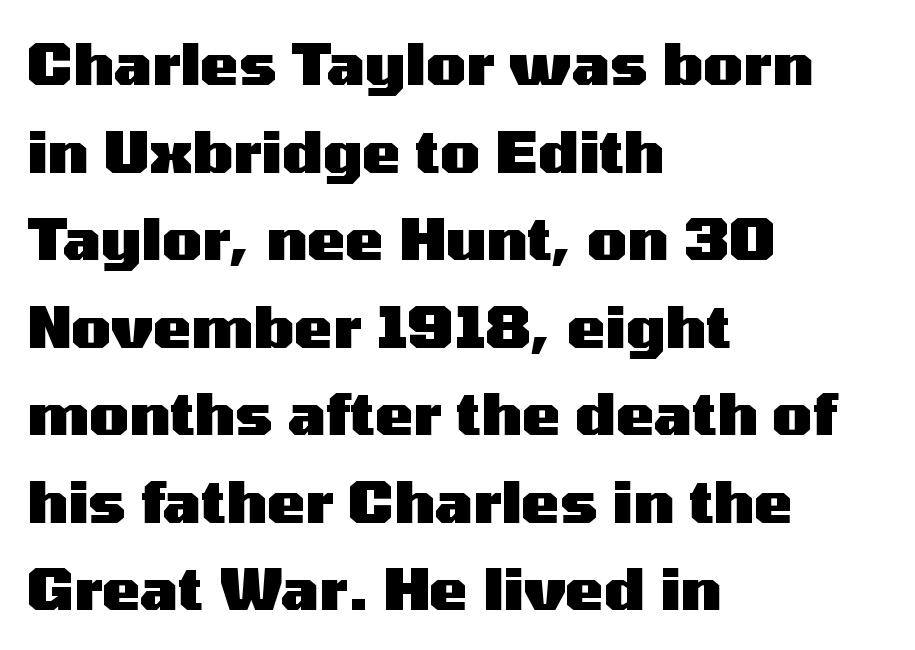
{"serif": "no", "italic": "no", "bold": "yes", "weight": "heavy", "width": "wide", "stroke_contrast": "medium", "x_height": "medium", "monospaced": "no", "underline": "no", "align": "left", "line_spacing": "normal", "line_spacing_ratio": 1.51, "letter_spacing": "normal", "letter_spacing_em": 0.0, "glyph_px": 58}
